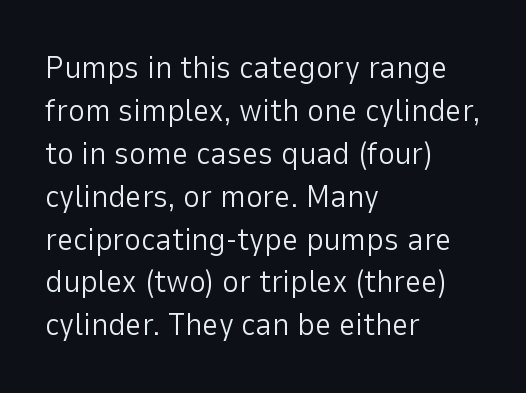
The image shows 32 px light sans-serif type, upright; set left-aligned, normal line spacing (1.34x), normal letter spacing, not underlined; low stroke contrast and a medium x-height.
